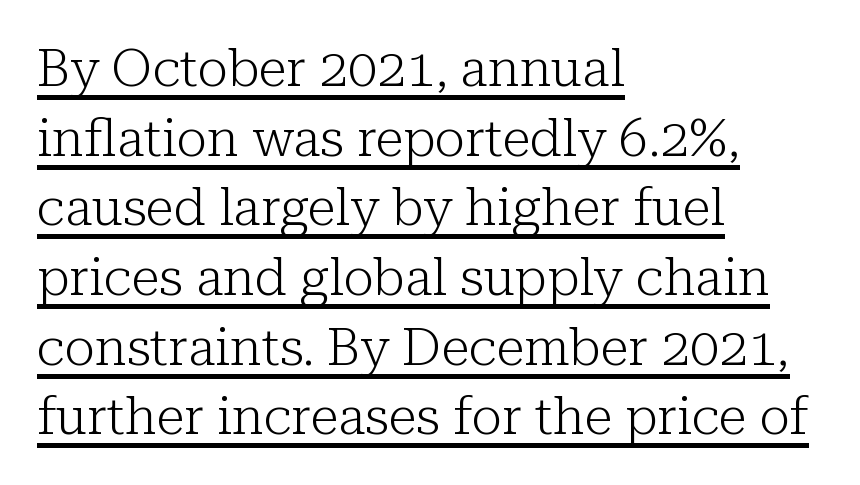
The vertical gap from one line to the next is medium. Line beginnings align vertically; line endings do not. This is underlined copy, the kind a proofreader might mark for attention. Here the designer chose a conventional face with non-uniform glyph widths. The letters stand straight up with perfectly vertical stems.
